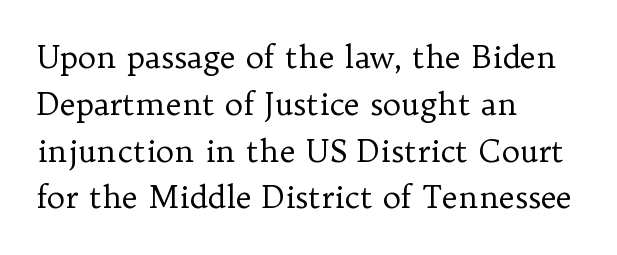
Q: Is the text bold? A: No.
Q: Is the text italic (slanted)? A: No, it is upright.
Q: Is the typeface a serif or a sans-serif typeface? A: Serif.
Q: Is the text underlined? A: No.
Q: How is the paragraph aligned? A: Left-aligned.
Q: Is the spacing between letters normal or unusually wide? A: Normal.
Q: Is the spacing between lines tight, normal or loose? A: Normal.
Q: Width (condensed, normal, or wide)? A: Normal.
Q: Stroke contrast? A: Low.
Q: x-height? A: Medium.
Q: Monospaced? A: No.
